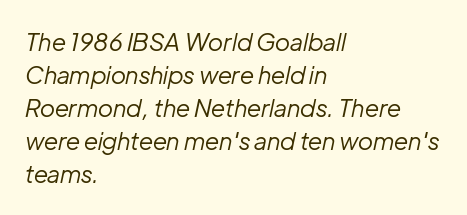
{"italic": "yes", "lean": "right", "slant_degrees": 12, "bold": "no", "underline": "no", "align": "left", "line_spacing": "normal", "line_spacing_ratio": 1.38, "letter_spacing": "normal", "letter_spacing_em": 0.0, "glyph_px": 24}
